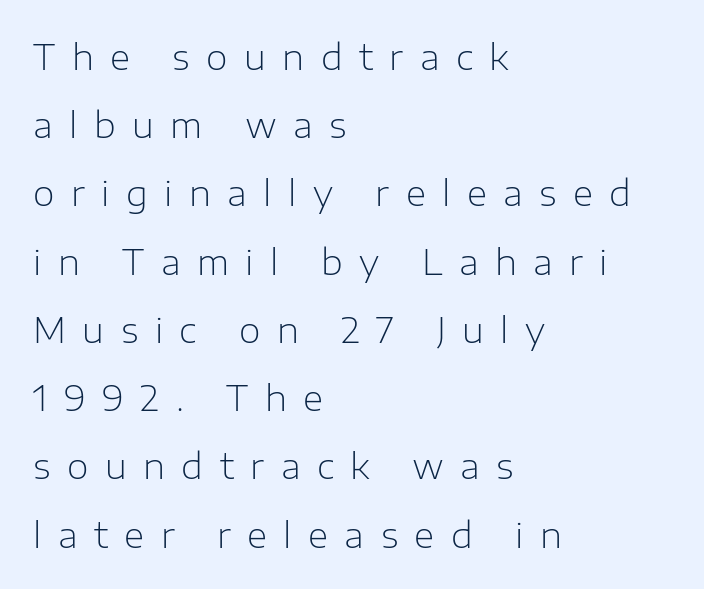
Heaviness? Minimal to ordinary, like unemphasized prose. Glyph-to-glyph distance is far greater than everyday printed text. The text block is weighted toward the left margin, trailing off unevenly rightward. This sample uses an upright cut, with every glyph sitting square on the baseline.
